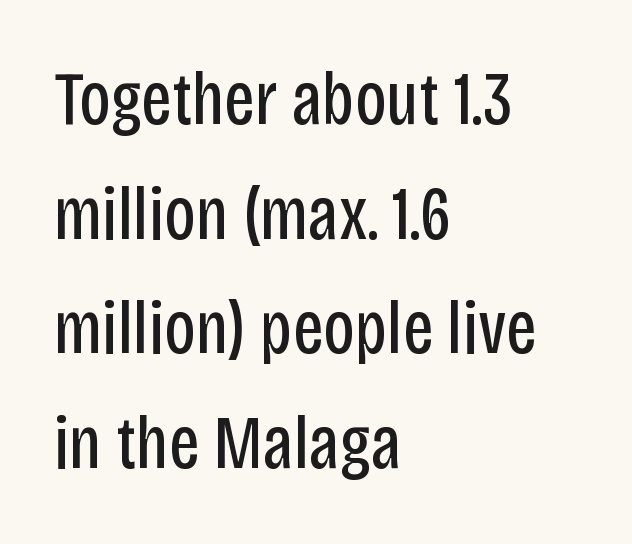
The image shows 75 px regular-weight, condensed sans-serif type, upright; set left-aligned, normal line spacing (1.53x), normal letter spacing, not underlined; low stroke contrast and a large x-height.
